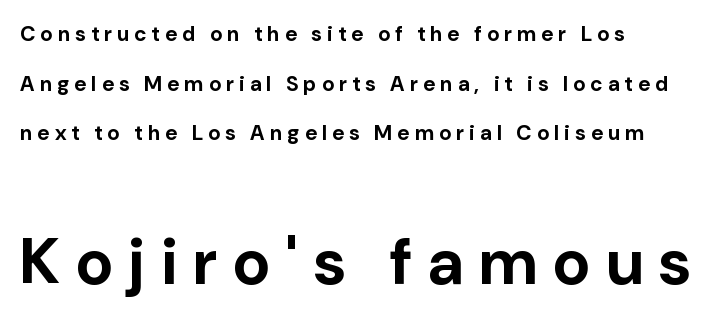
The passage shown begins with its smaller block and ends with its larger one. Bare-footed words on every line. How would I describe the line gaps? Wide and relaxed. This sample uses an upright cut, with every glyph sitting square on the baseline.
